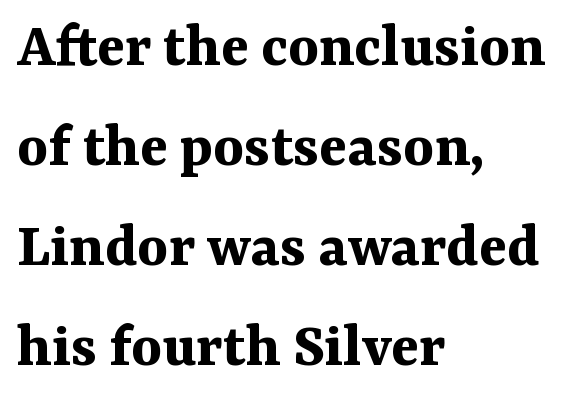
A serif font was chosen for this passage. The face used here is proportionally spaced, like ordinary book or web type. Weight: bold. In terms of letterspacing, this is plain default setting. Tall strokes in this sample are plumb rather than angled.
